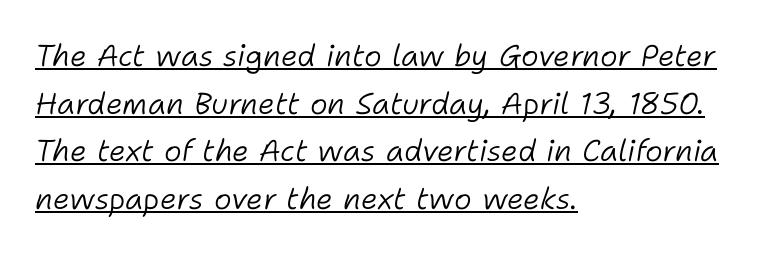
{"italic": "yes", "lean": "right", "slant_degrees": 11, "bold": "no", "weight": "light", "width": "normal", "stroke_contrast": "low", "x_height": "medium", "monospaced": "no", "underline": "yes", "align": "left", "line_spacing": "normal", "line_spacing_ratio": 1.59, "letter_spacing": "normal", "letter_spacing_em": 0.0, "glyph_px": 30}
